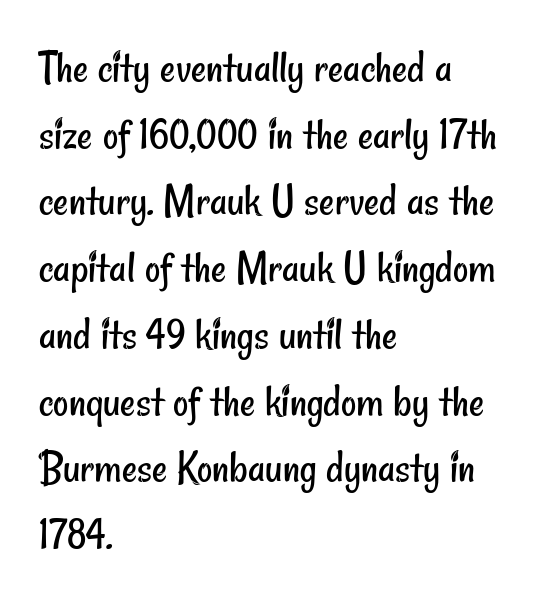
{"serif": "no", "bold": "no", "weight": "regular", "width": "condensed", "stroke_contrast": "low", "x_height": "small", "monospaced": "no", "underline": "no", "align": "left", "line_spacing": "normal", "line_spacing_ratio": 1.42, "letter_spacing": "normal", "letter_spacing_em": 0.0, "glyph_px": 47}
